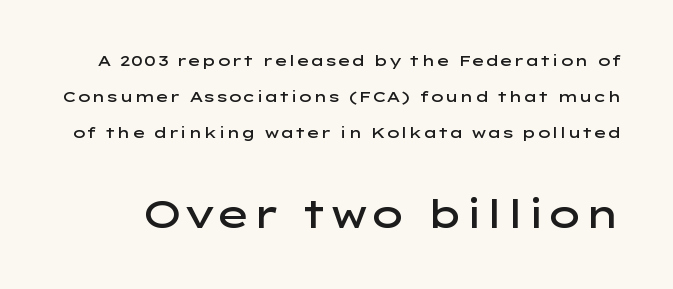
{"serif": "no", "italic": "no", "bold": "semi", "weight": "semibold", "width": "wide", "stroke_contrast": "low", "x_height": "medium", "monospaced": "no", "underline": "no", "line_spacing": "loose", "line_spacing_ratio": 2.41, "letter_spacing": "normal", "letter_spacing_em": 0.0, "larger_block": "second", "size_ratio": 2.53, "glyph_px": 38}
